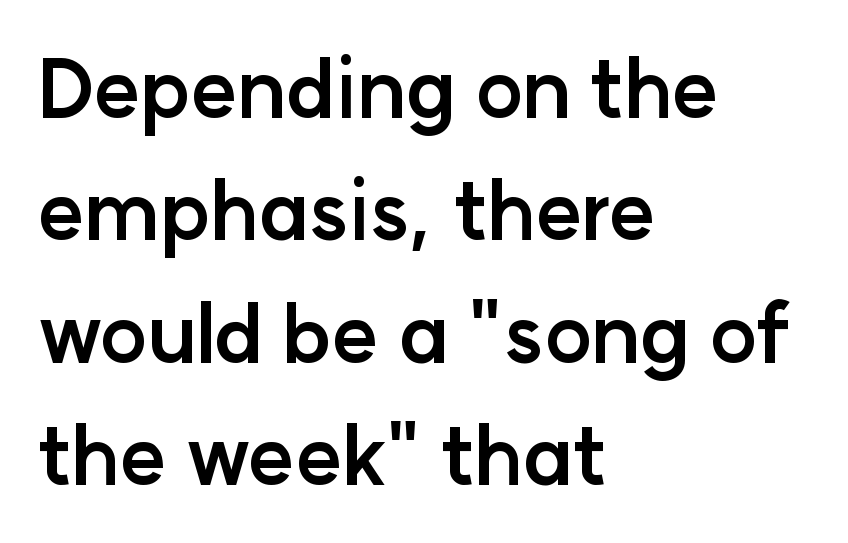
{"serif": "no", "italic": "no", "bold": "yes", "weight": "semibold", "width": "normal", "stroke_contrast": "low", "x_height": "medium", "monospaced": "no", "underline": "no", "align": "left", "line_spacing": "normal", "line_spacing_ratio": 1.53, "letter_spacing": "normal", "letter_spacing_em": 0.0, "glyph_px": 80}
